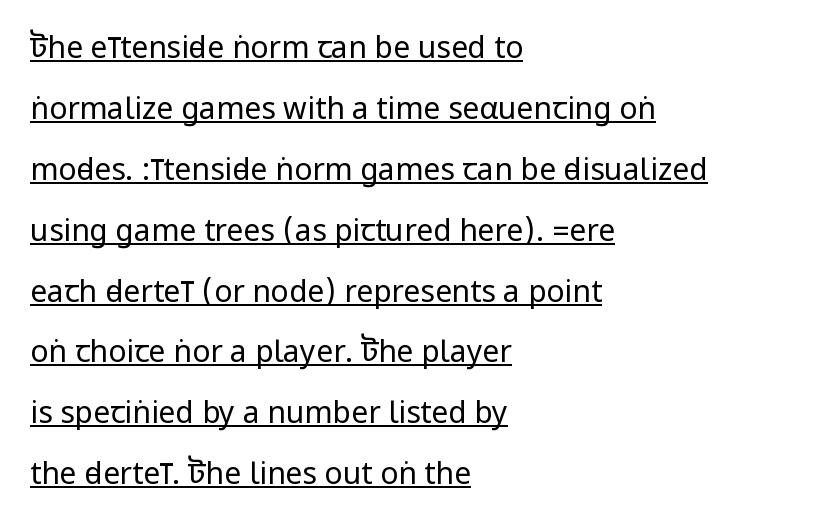
{"serif": "no", "italic": "no", "bold": "no", "weight": "regular", "width": "condensed", "stroke_contrast": "low", "underline": "yes", "align": "left", "line_spacing": "loose", "line_spacing_ratio": 2.03, "letter_spacing": "normal", "letter_spacing_em": 0.0, "glyph_px": 30}
